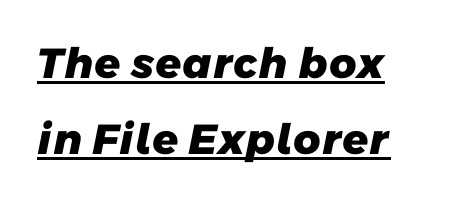
{"serif": "no", "bold": "yes", "weight": "heavy", "width": "normal", "stroke_contrast": "low", "x_height": "medium", "monospaced": "no", "underline": "yes", "align": "left", "line_spacing_ratio": 1.8, "letter_spacing": "normal", "letter_spacing_em": 0.0, "glyph_px": 42}
